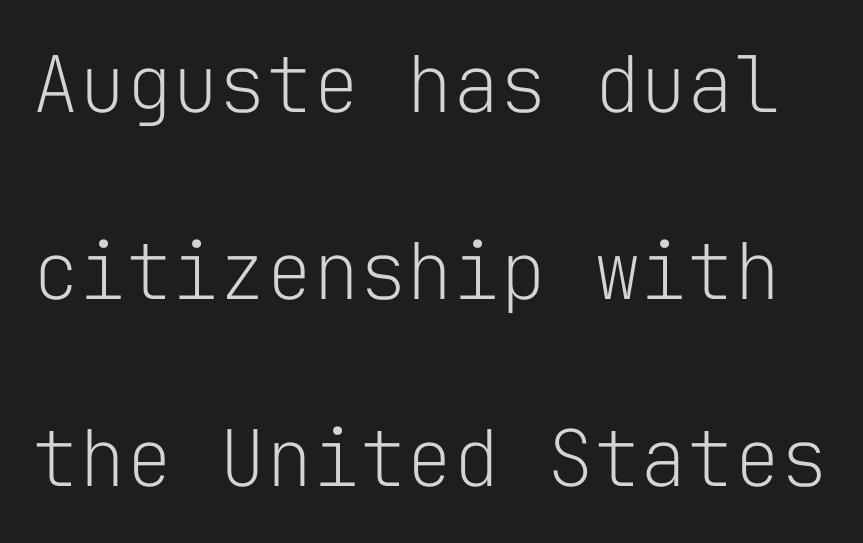
Q: Is the text bold? A: No.
Q: Is the text italic (slanted)? A: No, it is upright.
Q: Is the typeface a serif or a sans-serif typeface? A: Sans-serif.
Q: Is the text underlined? A: No.
Q: Is the spacing between letters normal or unusually wide? A: Normal.
Q: Is the spacing between lines tight, normal or loose? A: Loose.
Q: Width (condensed, normal, or wide)? A: Normal.
Q: Stroke contrast? A: Low.
Q: x-height? A: Medium.
Q: Monospaced? A: Yes.
